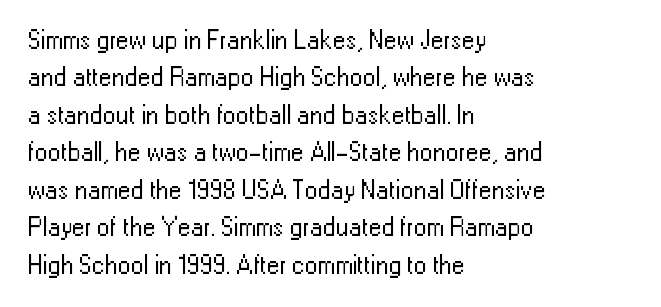
Is the letter spacing exaggerated? No — it looks like the ordinary default. This block has exactly the height ordinary leading produces. This is the regular roman posture of the typeface. Weight: not bold — regular or lighter.
